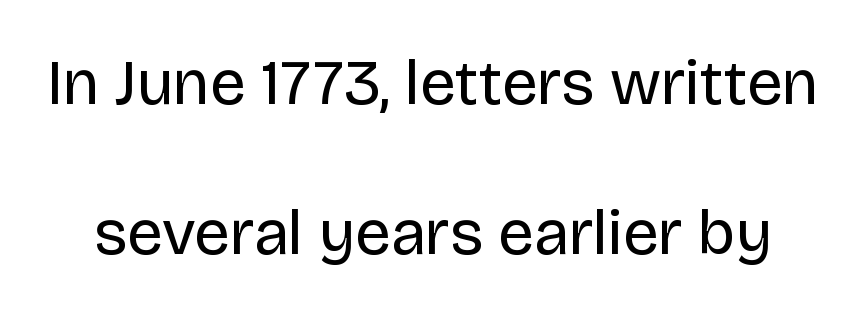
Baseline-to-baseline distance is far greater than the letter height. Letters rest on an invisible, unmarked baseline. Each letter's strokes conclude bluntly, with no projecting serifs. Characters follow at the spacing the type designer built in. These glyphs show unthickened strokes, regular width or finer.
